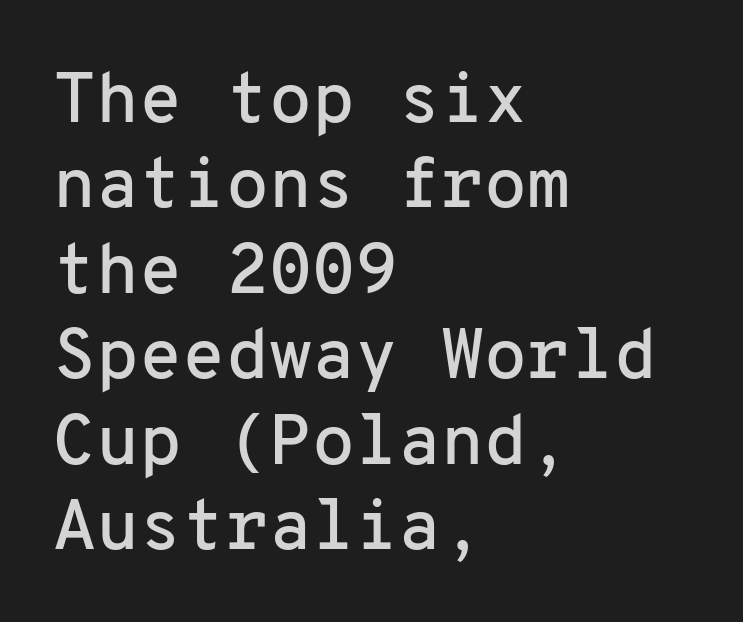
The rendering uses typewriter-style spacing with identical character cells. If you drew a line through each stem, it would be perfectly vertical. Spacing between characters is what you'd get straight out of the box. The glyphs are unaccompanied by any horizontal stroke below them. The passage shown is typeset with a sans-serif family.
